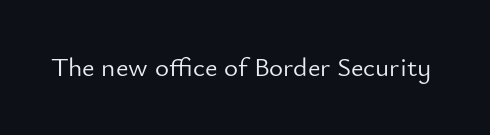
Q: Is the text bold? A: No.
Q: Is the text italic (slanted)? A: No, it is upright.
Q: Is the text underlined? A: No.
Q: Is the spacing between letters normal or unusually wide? A: Normal.
